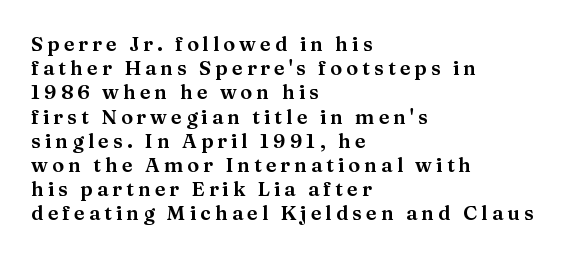
Where is the straight margin? On the left. The line texture is sparse and dotted thanks to wide tracking. No word sits above an underline. When letters stand straight like this, we call the style roman or upright.
